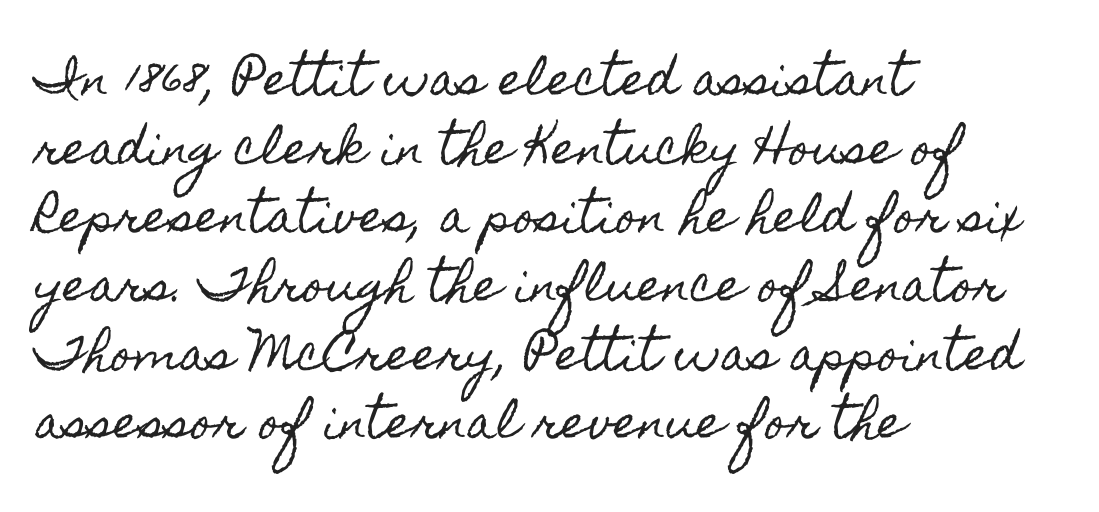
The image shows 44 px condensed type; set left-aligned, normal line spacing (1.56x), normal letter spacing, not underlined; a small x-height.
